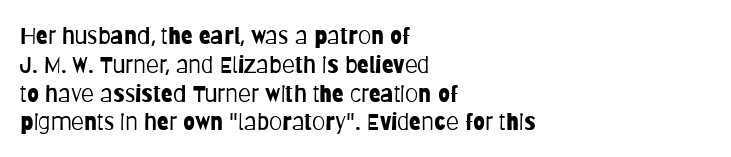
{"italic": "no", "bold": "no", "underline": "no", "align": "left", "line_spacing_ratio": 1.2, "letter_spacing": "normal", "letter_spacing_em": 0.0, "glyph_px": 24}
